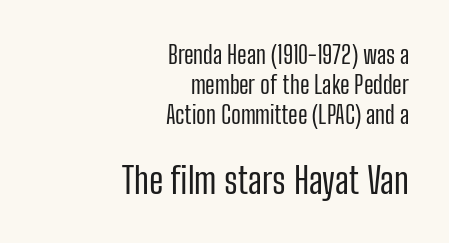
{"serif": "no", "italic": "no", "bold": "no", "weight": "regular", "width": "condensed", "stroke_contrast": "low", "x_height": "medium", "monospaced": "no", "underline": "no", "align": "right", "line_spacing_ratio": 1.24, "letter_spacing": "normal", "letter_spacing_em": 0.0, "larger_block": "second", "size_ratio": 1.5, "glyph_px": 36}
